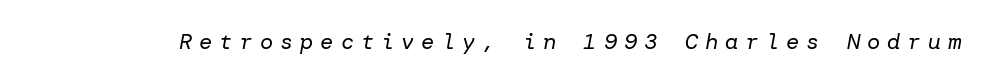
Q: Is the text bold? A: No.
Q: Is the text italic (slanted)? A: Yes, it leans right by about 10 degrees.
Q: Is the text underlined? A: No.
Q: Is the spacing between letters normal or unusually wide? A: Unusually wide.
